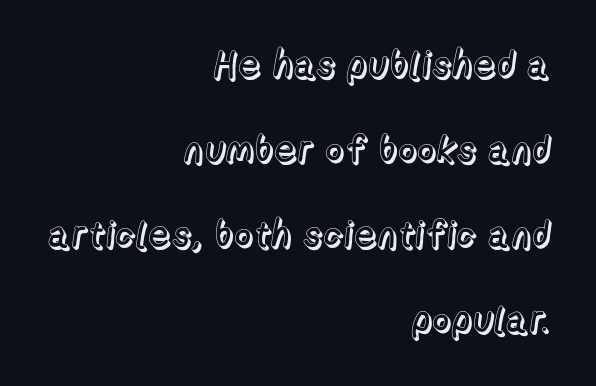
In terms of letterspacing, this is plain default setting. Underlining? Definitely not there. Teacher's note: observe the even right margin — that is flush-right alignment. Looks like regular typesetting: each glyph gets only the width it needs.
